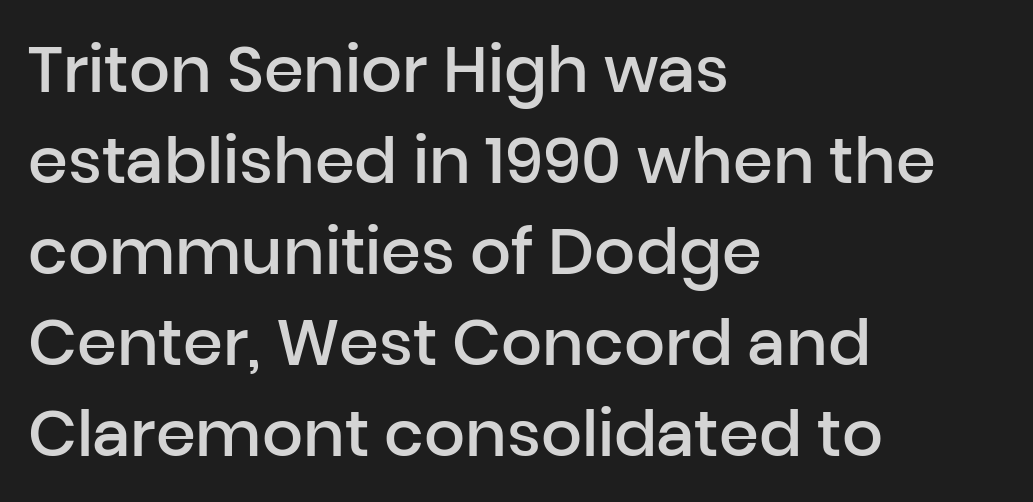
The image shows 64 px semibold sans-serif type, upright; set left-aligned, normal line spacing (1.42x), normal letter spacing, not underlined; low stroke contrast and a medium x-height.
